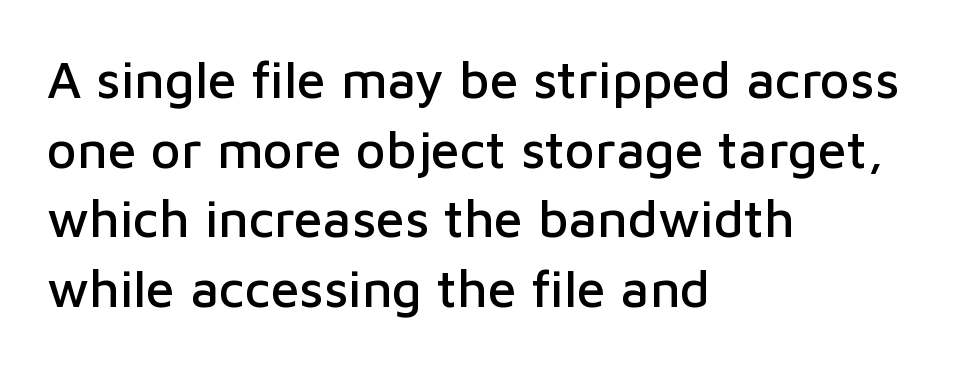
Q: Is the text italic (slanted)? A: No, it is upright.
Q: Is the typeface a serif or a sans-serif typeface? A: Sans-serif.
Q: Is the text underlined? A: No.
Q: How is the paragraph aligned? A: Left-aligned.
Q: Is the spacing between letters normal or unusually wide? A: Normal.
Q: Is the spacing between lines tight, normal or loose? A: Normal.
Q: Width (condensed, normal, or wide)? A: Normal.
Q: Stroke contrast? A: Low.
Q: x-height? A: Medium.
Q: Monospaced? A: No.
